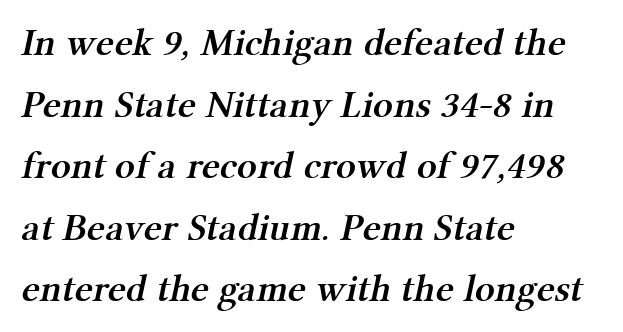
Q: Is the text bold? A: Semi-bold.
Q: Is the typeface a serif or a sans-serif typeface? A: Serif.
Q: Is the text underlined? A: No.
Q: How is the paragraph aligned? A: Left-aligned.
Q: Is the spacing between letters normal or unusually wide? A: Normal.
Q: Is the spacing between lines tight, normal or loose? A: Normal.
Q: Width (condensed, normal, or wide)? A: Normal.
Q: Stroke contrast? A: Medium.
Q: x-height? A: Medium.
Q: Monospaced? A: No.
